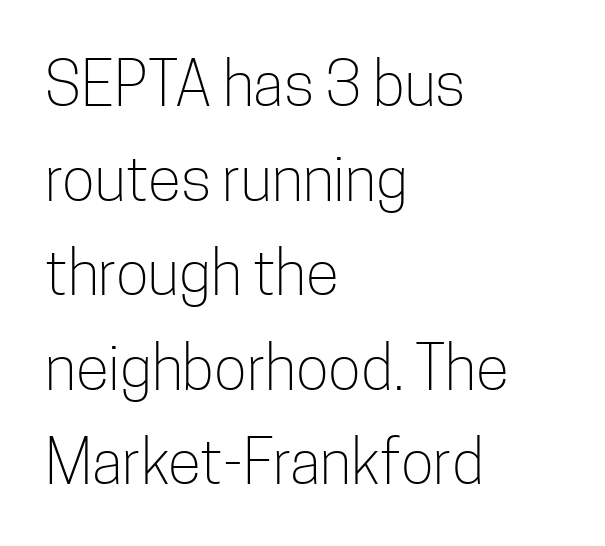
{"serif": "no", "italic": "no", "bold": "no", "weight": "light", "width": "condensed", "stroke_contrast": "low", "x_height": "medium", "monospaced": "no", "underline": "no", "align": "left", "line_spacing": "normal", "line_spacing_ratio": 1.55, "letter_spacing": "normal", "letter_spacing_em": 0.0, "glyph_px": 61}
